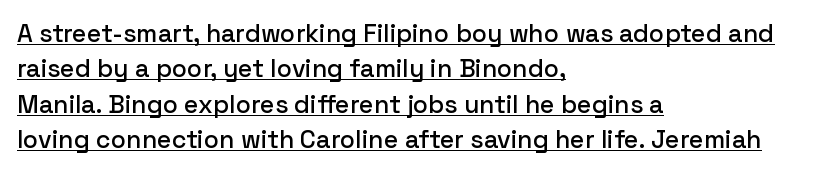
Q: Is the text italic (slanted)? A: No, it is upright.
Q: Is the text underlined? A: Yes.
Q: How is the paragraph aligned? A: Left-aligned.
Q: Is the spacing between letters normal or unusually wide? A: Normal.
Q: Is the spacing between lines tight, normal or loose? A: Normal.
